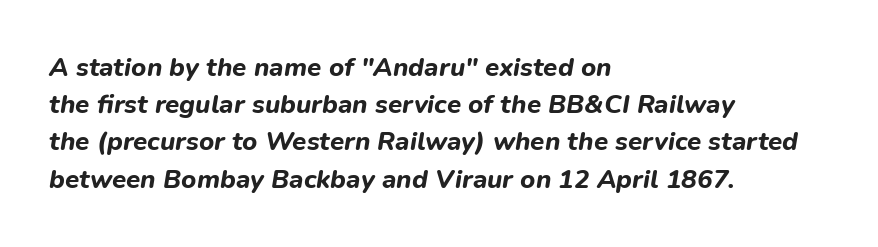
{"italic": "yes", "lean": "right", "slant_degrees": 9, "bold": "yes", "underline": "no", "align": "left", "line_spacing": "normal", "line_spacing_ratio": 1.43, "letter_spacing": "normal", "letter_spacing_em": 0.0, "glyph_px": 26}
